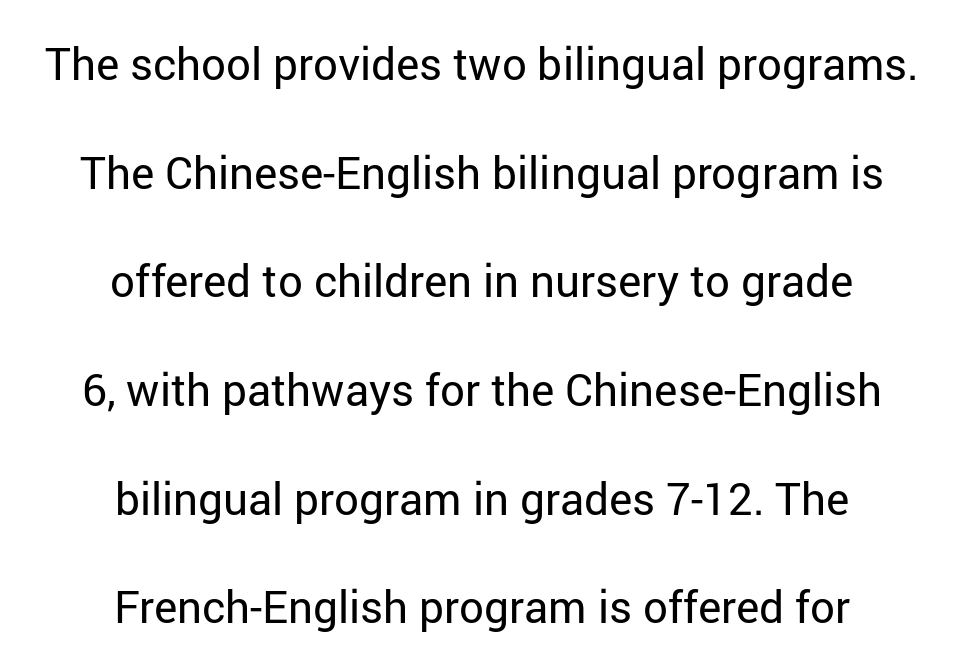
{"serif": "no", "italic": "no", "bold": "no", "weight": "regular", "width": "normal", "stroke_contrast": "low", "x_height": "medium", "monospaced": "no", "underline": "no", "align": "center", "line_spacing": "loose", "line_spacing_ratio": 2.47, "letter_spacing": "normal", "letter_spacing_em": 0.0, "glyph_px": 44}
